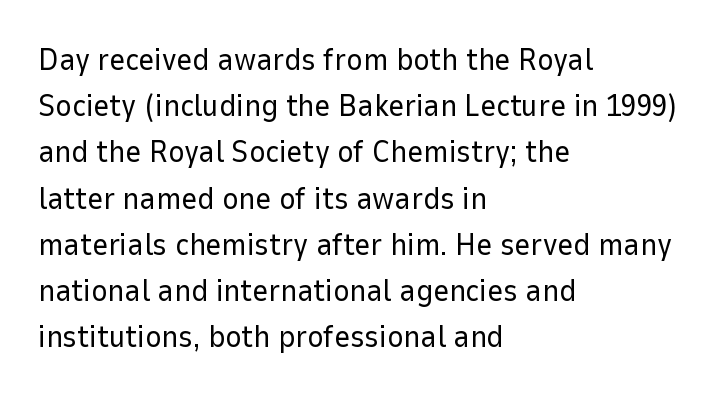
{"serif": "no", "italic": "no", "bold": "no", "weight": "regular", "width": "normal", "stroke_contrast": "low", "x_height": "medium", "monospaced": "no", "underline": "no", "align": "left", "line_spacing": "normal", "line_spacing_ratio": 1.49, "letter_spacing": "normal", "letter_spacing_em": 0.0, "glyph_px": 31}
